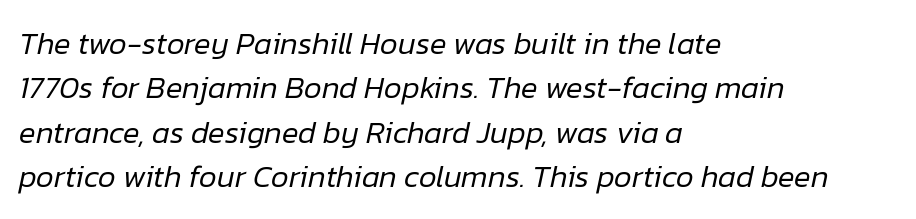
The image shows 31 px regular-weight type, italic (leaning right); set left-aligned, normal line spacing (1.43x), normal letter spacing, not underlined; low stroke contrast and a medium x-height.
